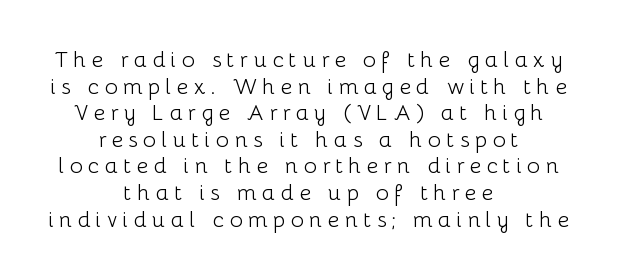
Q: Is the text bold? A: No.
Q: Is the text italic (slanted)? A: No, it is upright.
Q: Is the text underlined? A: No.
Q: How is the paragraph aligned? A: Centered.
Q: Is the spacing between letters normal or unusually wide? A: Unusually wide.
